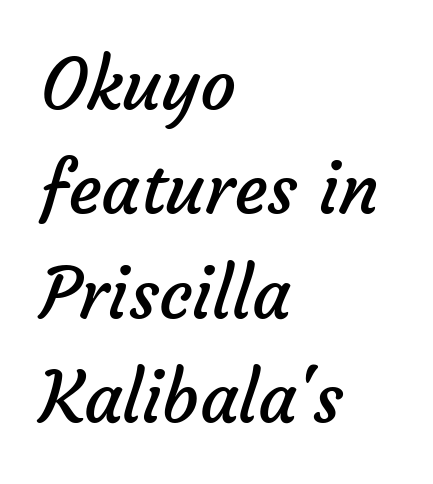
{"serif": "no", "bold": "no", "weight": "regular", "width": "normal", "stroke_contrast": "low", "x_height": "medium", "monospaced": "no", "underline": "no", "align": "left", "line_spacing": "normal", "line_spacing_ratio": 1.47, "letter_spacing": "normal", "letter_spacing_em": 0.0, "glyph_px": 71}
